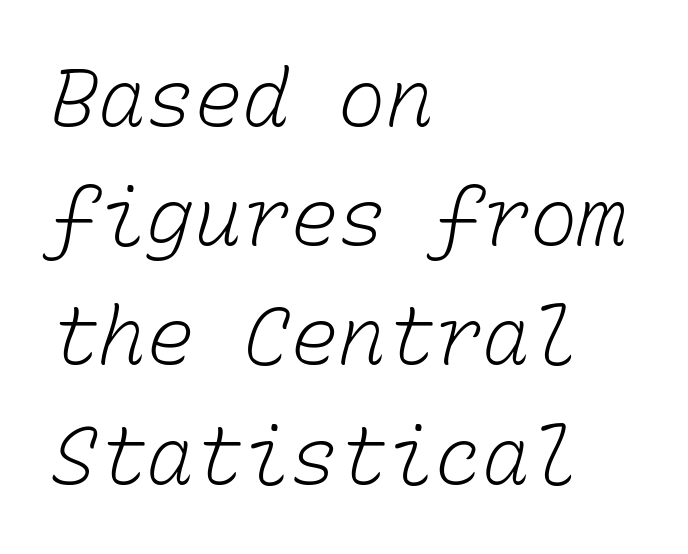
Q: Is the text bold? A: No.
Q: Is the text underlined? A: No.
Q: How is the paragraph aligned? A: Left-aligned.
Q: Is the spacing between letters normal or unusually wide? A: Normal.
Q: Is the spacing between lines tight, normal or loose? A: Normal.
Q: Width (condensed, normal, or wide)? A: Normal.
Q: Stroke contrast? A: Low.
Q: x-height? A: Medium.
Q: Monospaced? A: Yes.
